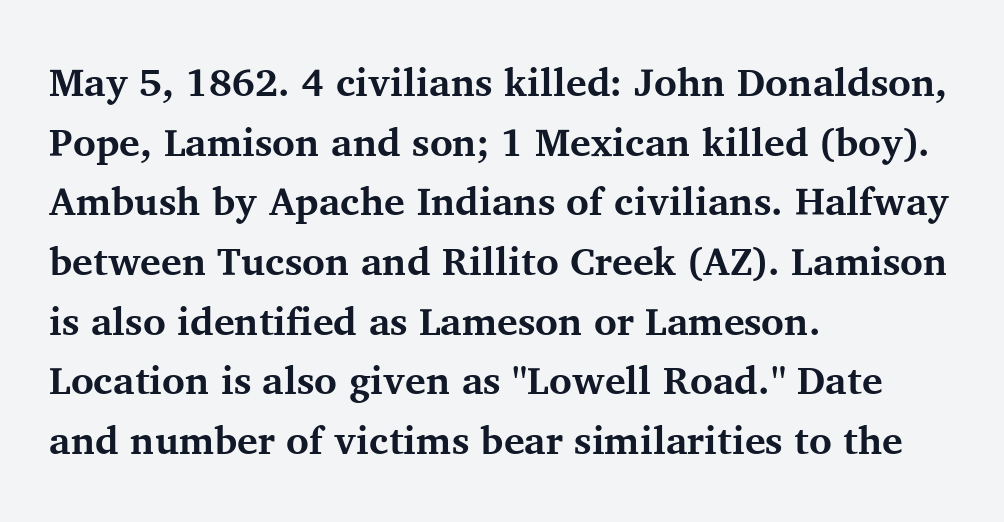
The image shows 39 px bold serif type, upright; set left-aligned, normal line spacing (1.53x), normal letter spacing, not underlined; medium stroke contrast and a medium x-height.
